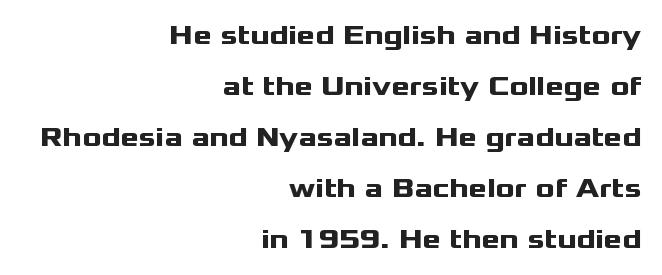
{"serif": "no", "italic": "no", "bold": "yes", "weight": "heavy", "width": "wide", "stroke_contrast": "medium", "x_height": "medium", "monospaced": "no", "underline": "no", "align": "right", "line_spacing_ratio": 1.82, "letter_spacing": "normal", "letter_spacing_em": 0.0, "glyph_px": 28}
